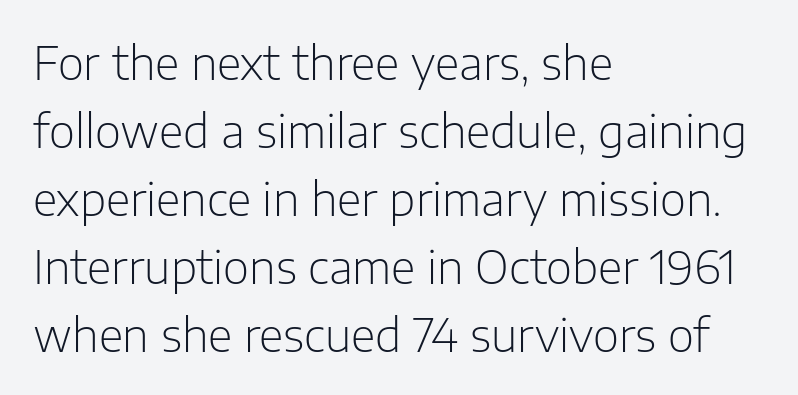
The image shows 45 px light sans-serif type, upright; set left-aligned, normal line spacing (1.51x), normal letter spacing, not underlined; low stroke contrast and a medium x-height.
